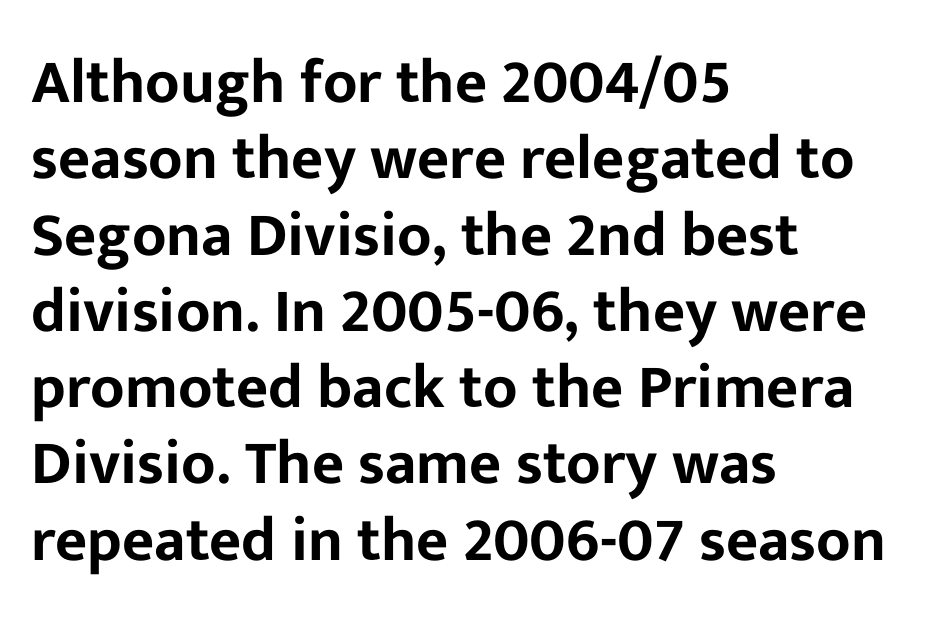
{"serif": "no", "italic": "no", "width": "normal", "stroke_contrast": "low", "x_height": "medium", "monospaced": "no", "underline": "no", "align": "left", "line_spacing_ratio": 1.23, "letter_spacing": "normal", "letter_spacing_em": 0.0, "glyph_px": 62}
